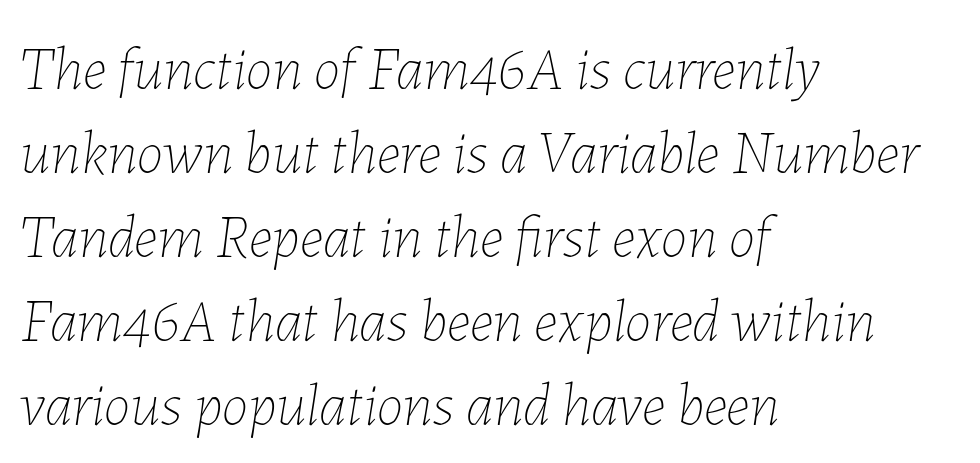
{"italic": "yes", "lean": "right", "slant_degrees": 7, "bold": "no", "weight": "thin", "width": "normal", "stroke_contrast": "low", "x_height": "medium", "monospaced": "no", "underline": "no", "align": "left", "line_spacing": "normal", "line_spacing_ratio": 1.4, "letter_spacing": "normal", "letter_spacing_em": 0.0, "glyph_px": 60}
